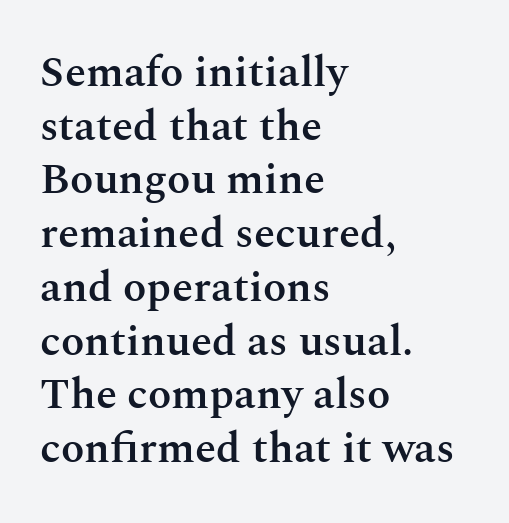
Q: Is the text bold? A: Semi-bold.
Q: Is the text italic (slanted)? A: No, it is upright.
Q: Is the typeface a serif or a sans-serif typeface? A: Serif.
Q: Is the text underlined? A: No.
Q: How is the paragraph aligned? A: Left-aligned.
Q: Is the spacing between letters normal or unusually wide? A: Normal.
Q: Is the spacing between lines tight, normal or loose? A: Normal.
Q: Width (condensed, normal, or wide)? A: Normal.
Q: Stroke contrast? A: Medium.
Q: x-height? A: Medium.
Q: Monospaced? A: No.
